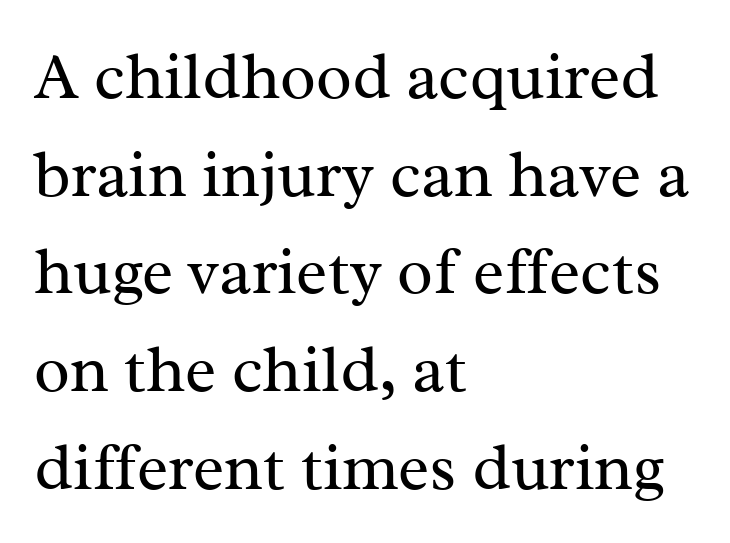
Q: Is the text bold? A: No.
Q: Is the text italic (slanted)? A: No, it is upright.
Q: Is the typeface a serif or a sans-serif typeface? A: Serif.
Q: Is the text underlined? A: No.
Q: How is the paragraph aligned? A: Left-aligned.
Q: Is the spacing between letters normal or unusually wide? A: Normal.
Q: Is the spacing between lines tight, normal or loose? A: Normal.
Q: Width (condensed, normal, or wide)? A: Normal.
Q: Stroke contrast? A: Medium.
Q: x-height? A: Medium.
Q: Monospaced? A: No.
